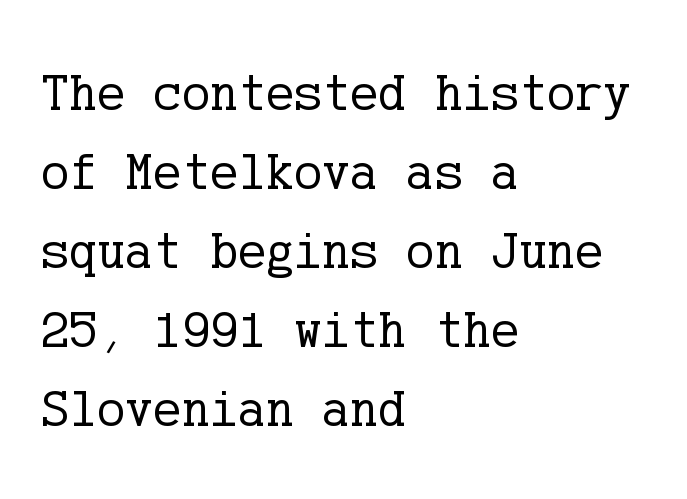
Horizontally, the lines are justified to the leading edge only. Unlike a clean sans, this face finishes its strokes with serifs. Honestly, there is no underline to notice here at all. Do the letters lean? They stand straight.
